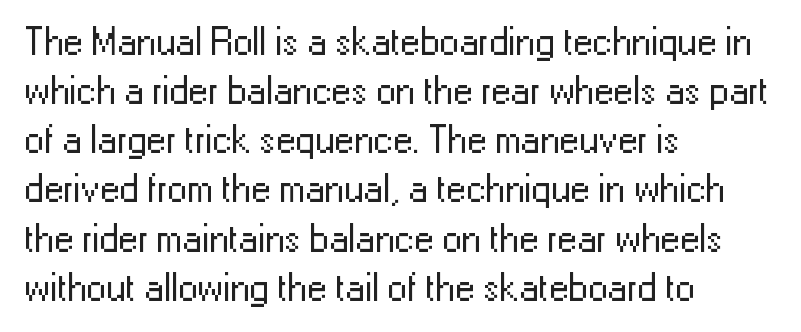
{"serif": "no", "italic": "no", "bold": "no", "weight": "regular", "width": "normal", "stroke_contrast": "low", "x_height": "medium", "monospaced": "no", "underline": "no", "align": "left", "line_spacing": "normal", "line_spacing_ratio": 1.26, "letter_spacing": "normal", "letter_spacing_em": 0.0, "glyph_px": 39}
